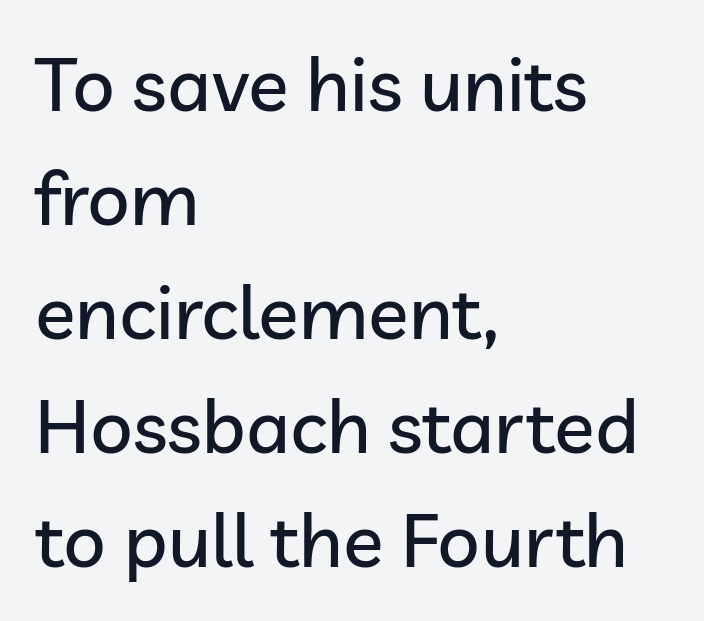
The image shows 75 px sans-serif type, upright; set left-aligned, normal line spacing (1.52x), normal letter spacing, not underlined; low stroke contrast and a medium x-height.
